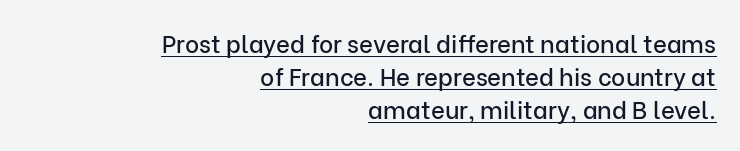
Q: Is the text italic (slanted)? A: No, it is upright.
Q: Is the text underlined? A: Yes.
Q: How is the paragraph aligned? A: Right-aligned.
Q: Is the spacing between letters normal or unusually wide? A: Normal.
Q: Is the spacing between lines tight, normal or loose? A: Normal.
